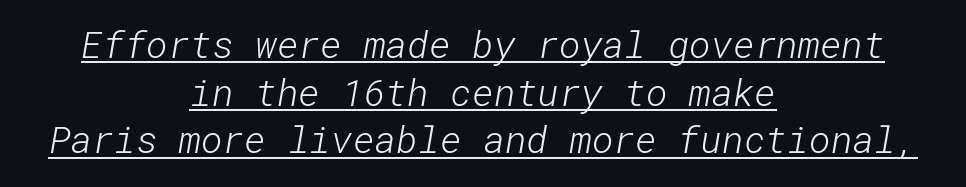
Reading down the column, the eye jumps a familiar distance to each next line. The letterforms sit shoulder to shoulder at normal distance. The passage is arranged like a title page — every line centered. These characters rest on top of a visible drawn line. Is the stroke heavy? The answer is a plain regular-or-lighter.
